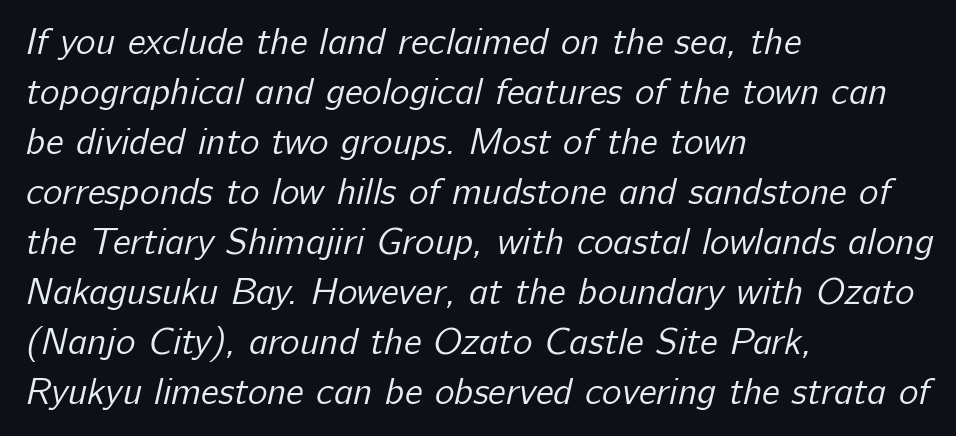
Q: Is the text bold? A: No.
Q: Is the typeface a serif or a sans-serif typeface? A: Sans-serif.
Q: Is the text underlined? A: No.
Q: How is the paragraph aligned? A: Left-aligned.
Q: Is the spacing between letters normal or unusually wide? A: Normal.
Q: Is the spacing between lines tight, normal or loose? A: Normal.
Q: Width (condensed, normal, or wide)? A: Normal.
Q: Stroke contrast? A: Low.
Q: x-height? A: Medium.
Q: Monospaced? A: No.
